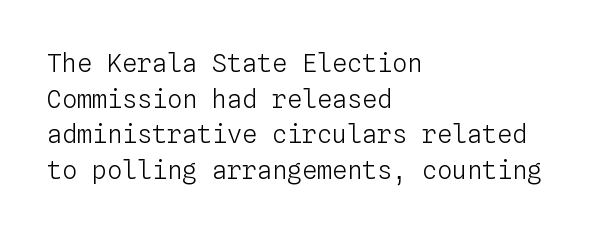
No word sits above an underline. These lines stack with their left ends in a neat column. The line-height multiplier appears to be the usual default. Ordinary non-slanted type is in use. Students, note that the glyphs here touch the page at normal intervals.
